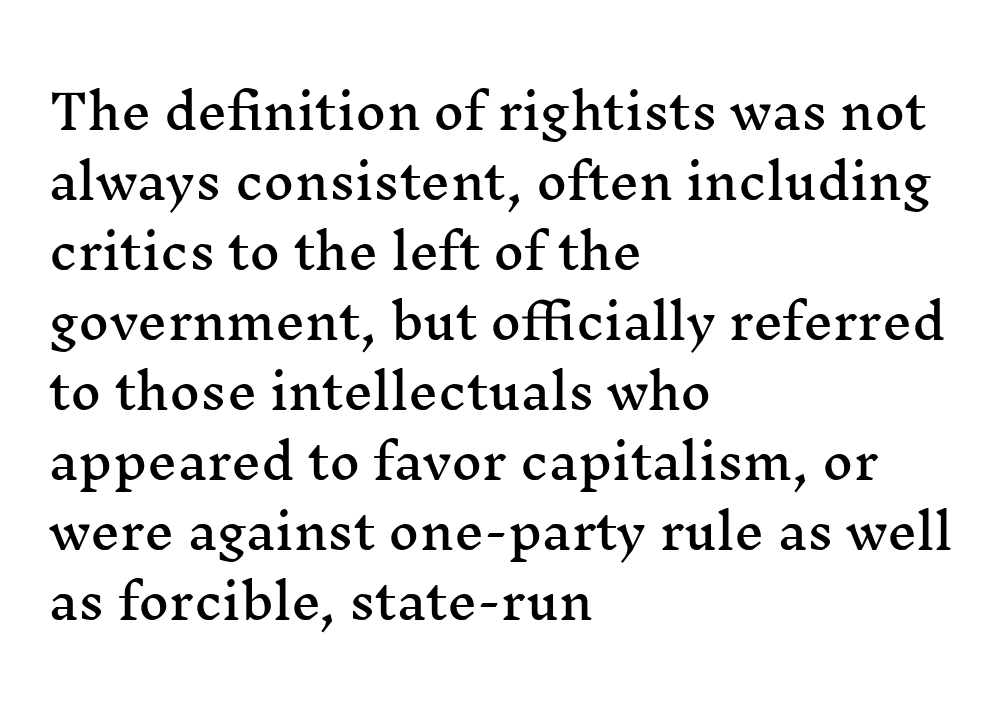
{"serif": "yes", "italic": "no", "width": "wide", "stroke_contrast": "medium", "x_height": "medium", "monospaced": "no", "underline": "no", "align": "left", "line_spacing": "normal", "line_spacing_ratio": 1.49, "letter_spacing": "normal", "letter_spacing_em": 0.0, "glyph_px": 47}
